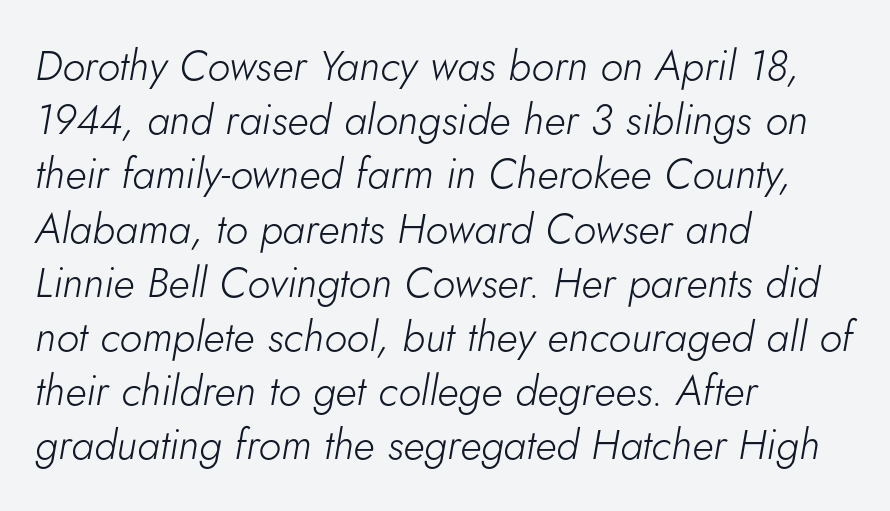
Q: Is the text bold? A: No.
Q: Is the text italic (slanted)? A: Yes, it leans right by about 5 degrees.
Q: Is the text underlined? A: No.
Q: How is the paragraph aligned? A: Left-aligned.
Q: Is the spacing between letters normal or unusually wide? A: Normal.
Q: Is the spacing between lines tight, normal or loose? A: Normal.
Q: Width (condensed, normal, or wide)? A: Normal.
Q: Stroke contrast? A: Low.
Q: x-height? A: Small.
Q: Monospaced? A: No.
